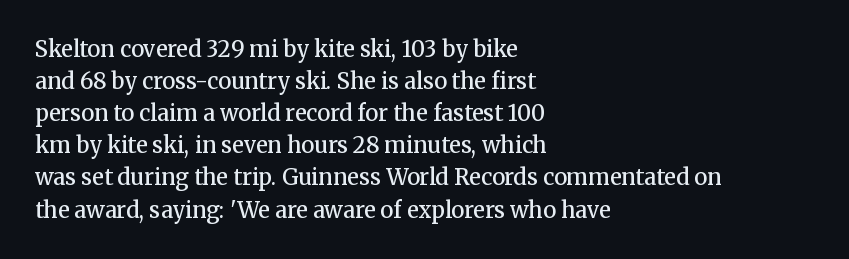
The image shows 22 px text type, upright; set left-aligned, normal line spacing (1.46x), normal letter spacing, not underlined.
